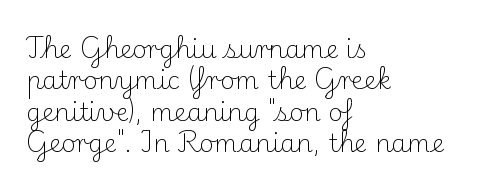
No letter is thick-stroked: the sample isn't bold. This is roman type, the default non-slanted kind. One glance says typical: line gaps are just what's usual. Plain, unruled lines of type. This sample is left-justified, so line endings fall wherever the words run out.
